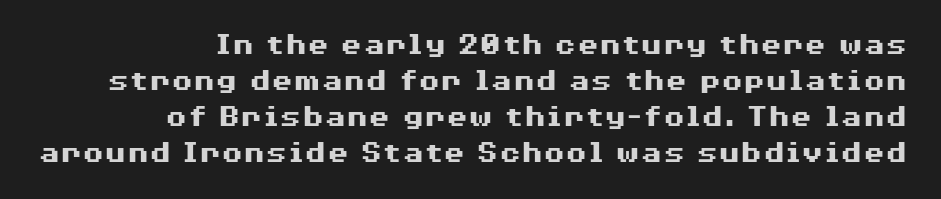
The image shows 32 px heavy, wide sans-serif type, upright; set right-aligned, tight line spacing (1.12x), normal letter spacing, not underlined; medium stroke contrast and a medium x-height.
